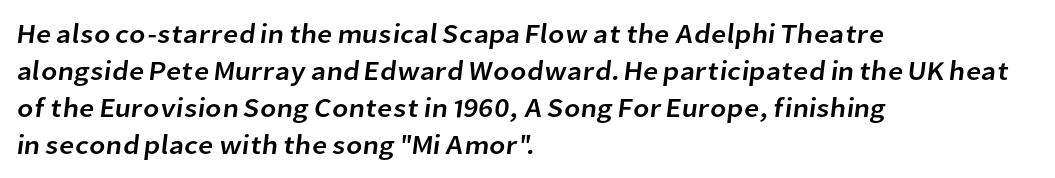
The image shows 27 px text type; set left-aligned, normal line spacing (1.37x), normal letter spacing, not underlined.
